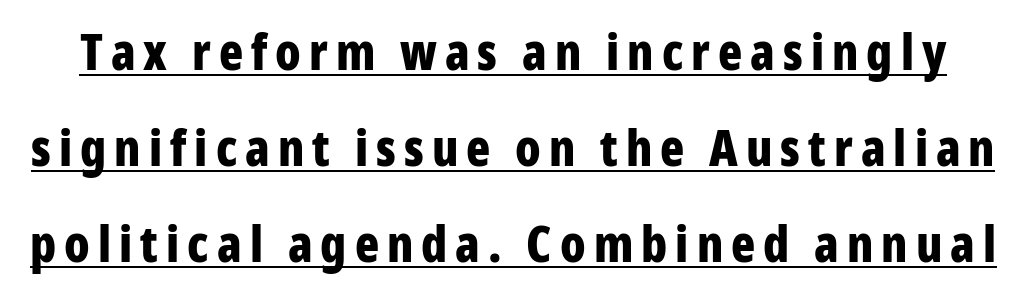
The image shows 50 px bold, condensed sans-serif type, upright; set loose line spacing (1.92x), underlined; low stroke contrast and a medium x-height.
